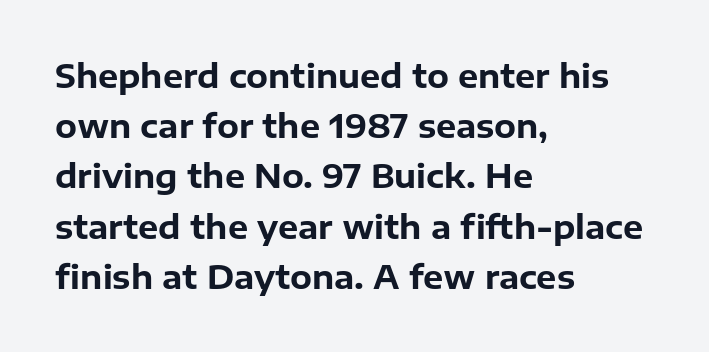
Q: Is the text bold? A: Yes.
Q: Is the text italic (slanted)? A: No, it is upright.
Q: Is the typeface a serif or a sans-serif typeface? A: Sans-serif.
Q: Is the text underlined? A: No.
Q: How is the paragraph aligned? A: Left-aligned.
Q: Is the spacing between letters normal or unusually wide? A: Normal.
Q: Is the spacing between lines tight, normal or loose? A: Normal.
Q: Width (condensed, normal, or wide)? A: Normal.
Q: Stroke contrast? A: Low.
Q: x-height? A: Medium.
Q: Monospaced? A: No.
